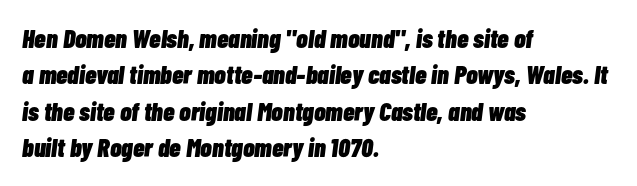
These lines are set flush left with a ragged right edge. Evenly set lines give the paragraph a standard silhouette. Would a proofreader flag this as italicized? Yes. Check the space under the baseline: it is left empty.
